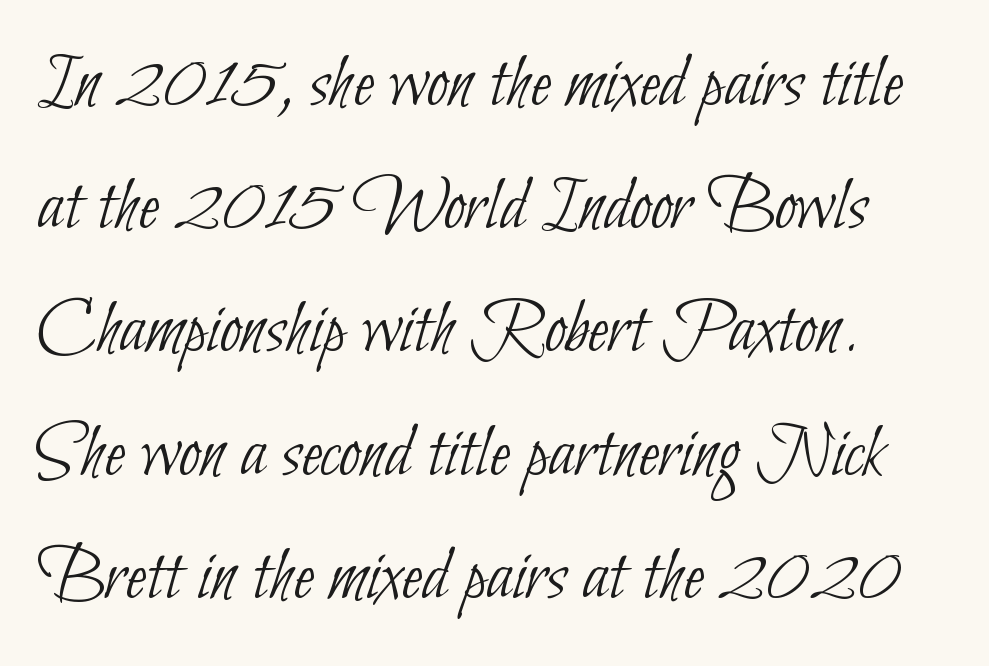
Q: Is the text bold? A: No.
Q: Is the typeface a serif or a sans-serif typeface? A: Sans-serif.
Q: Is the text underlined? A: No.
Q: How is the paragraph aligned? A: Left-aligned.
Q: Is the spacing between letters normal or unusually wide? A: Normal.
Q: Is the spacing between lines tight, normal or loose? A: Normal.
Q: Width (condensed, normal, or wide)? A: Condensed.
Q: Stroke contrast? A: Low.
Q: x-height? A: Small.
Q: Monospaced? A: No.
